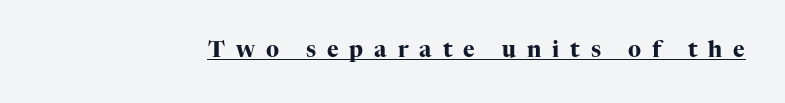
Q: Is the text bold? A: Yes.
Q: Is the text italic (slanted)? A: No, it is upright.
Q: Is the text underlined? A: Yes.
Q: Is the spacing between letters normal or unusually wide? A: Unusually wide.
